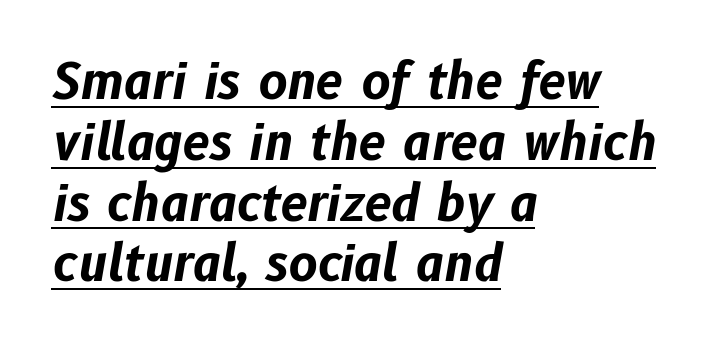
Q: Is the text bold? A: Yes.
Q: Is the text italic (slanted)? A: Yes, it leans right by about 10 degrees.
Q: Is the text underlined? A: Yes.
Q: How is the paragraph aligned? A: Left-aligned.
Q: Is the spacing between letters normal or unusually wide? A: Normal.
Q: Width (condensed, normal, or wide)? A: Normal.
Q: Stroke contrast? A: Low.
Q: x-height? A: Medium.
Q: Monospaced? A: No.
